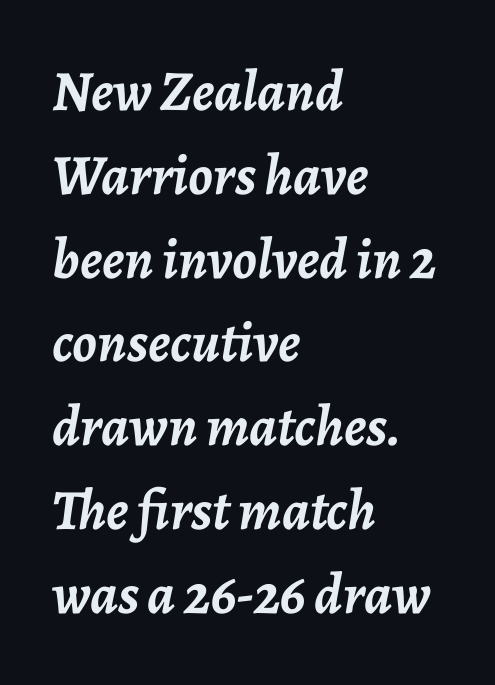
Q: Is the text bold? A: Yes.
Q: Is the text italic (slanted)? A: Yes, it leans right by about 7 degrees.
Q: Is the text underlined? A: No.
Q: How is the paragraph aligned? A: Left-aligned.
Q: Is the spacing between letters normal or unusually wide? A: Normal.
Q: Is the spacing between lines tight, normal or loose? A: Normal.
Q: Width (condensed, normal, or wide)? A: Normal.
Q: Stroke contrast? A: Low.
Q: x-height? A: Medium.
Q: Monospaced? A: No.
